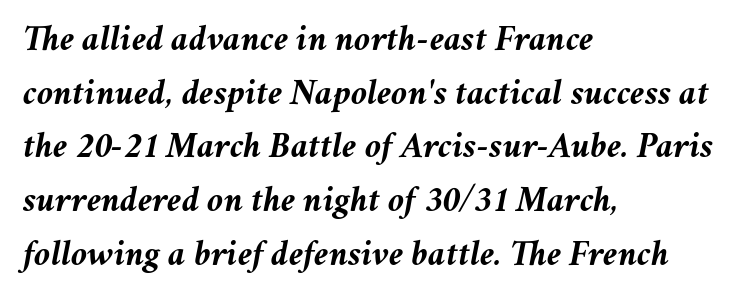
The string is rendered with underlining switched off. Think of a printed novel: that variable character pitch is what you see here. Looking at the ascenders, they clearly lean. Every row of glyphs begins at an identical x-position on the left.
